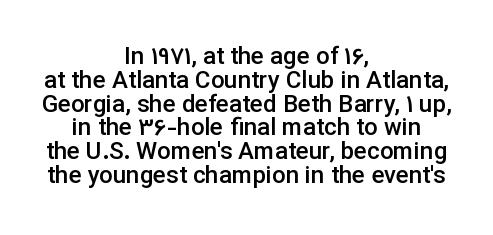
This sample trades vertical openness for compactness between lines. The passage shown is semibold, sitting just below true bold. Reading down the block, each line starts at a different indent, mirrored at its end. What stands out about the letter spacing? Nothing — it is the standard amount.
